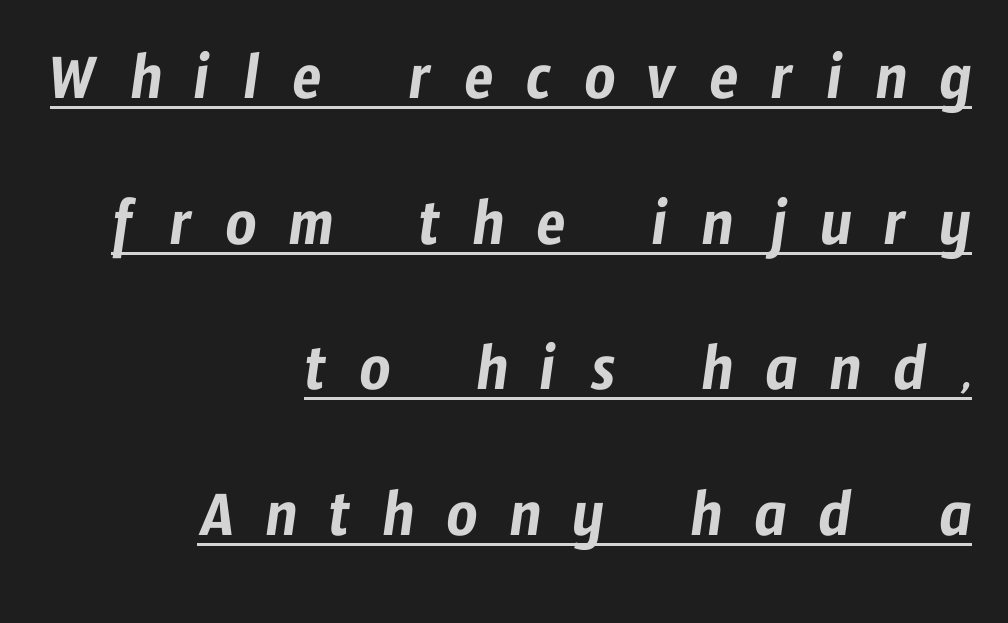
Q: Is the typeface a serif or a sans-serif typeface? A: Sans-serif.
Q: Is the text underlined? A: Yes.
Q: How is the paragraph aligned? A: Right-aligned.
Q: Is the spacing between letters normal or unusually wide? A: Unusually wide.
Q: Is the spacing between lines tight, normal or loose? A: Loose.
Q: Width (condensed, normal, or wide)? A: Condensed.
Q: Stroke contrast? A: Low.
Q: x-height? A: Medium.
Q: Monospaced? A: No.
